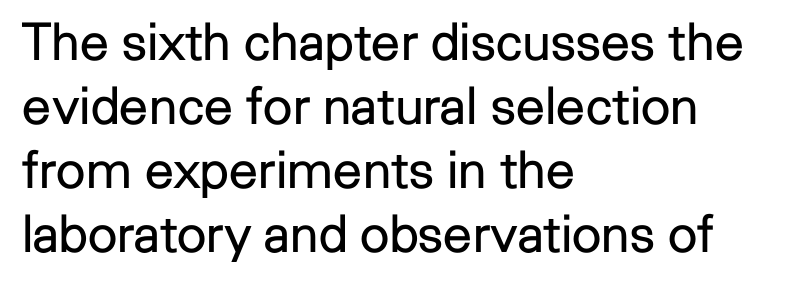
Q: Is the text bold? A: No.
Q: Is the text italic (slanted)? A: No, it is upright.
Q: Is the typeface a serif or a sans-serif typeface? A: Sans-serif.
Q: Is the text underlined? A: No.
Q: How is the paragraph aligned? A: Left-aligned.
Q: Is the spacing between letters normal or unusually wide? A: Normal.
Q: Width (condensed, normal, or wide)? A: Normal.
Q: Stroke contrast? A: Low.
Q: x-height? A: Medium.
Q: Monospaced? A: No.
